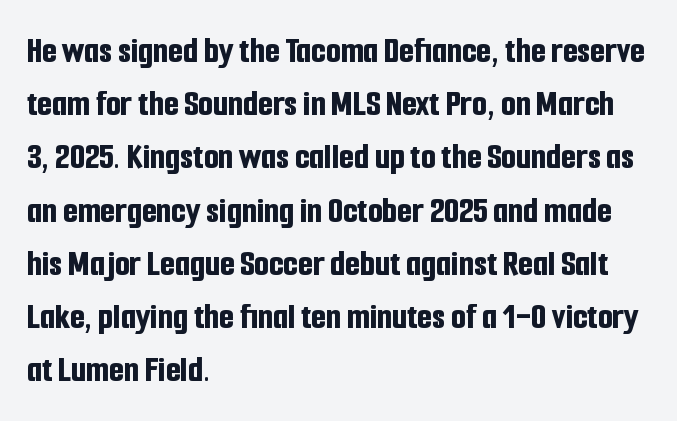
Q: Is the text bold? A: Yes.
Q: Is the text italic (slanted)? A: No, it is upright.
Q: Is the typeface a serif or a sans-serif typeface? A: Sans-serif.
Q: Is the text underlined? A: No.
Q: How is the paragraph aligned? A: Left-aligned.
Q: Is the spacing between letters normal or unusually wide? A: Normal.
Q: Is the spacing between lines tight, normal or loose? A: Normal.
Q: Width (condensed, normal, or wide)? A: Condensed.
Q: Stroke contrast? A: Low.
Q: x-height? A: Medium.
Q: Monospaced? A: No.
